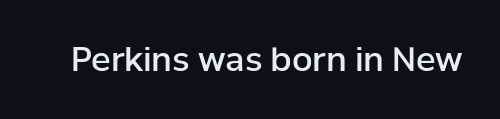
The image shows 33 px semibold sans-serif type, upright; set normal letter spacing, not underlined; low stroke contrast and a medium x-height.
